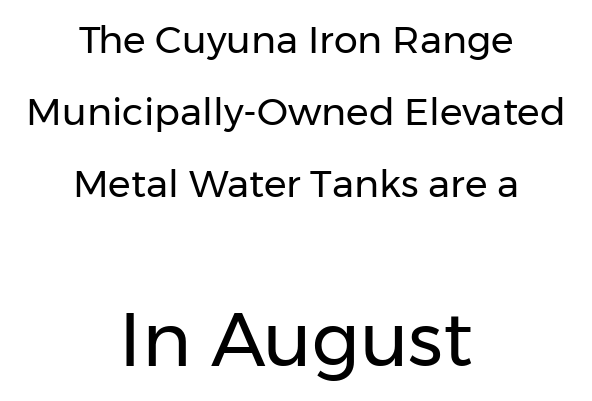
Q: Is the text bold? A: No.
Q: Is the text italic (slanted)? A: No, it is upright.
Q: Is the typeface a serif or a sans-serif typeface? A: Sans-serif.
Q: Is the text underlined? A: No.
Q: How is the paragraph aligned? A: Centered.
Q: Is the spacing between letters normal or unusually wide? A: Normal.
Q: Is the spacing between lines tight, normal or loose? A: Loose.
Q: Which block of text is set in a larger size, the first (top) or the second (bottom)? A: The second (bottom) one.
Q: Width (condensed, normal, or wide)? A: Normal.
Q: Stroke contrast? A: Low.
Q: x-height? A: Medium.
Q: Monospaced? A: No.
